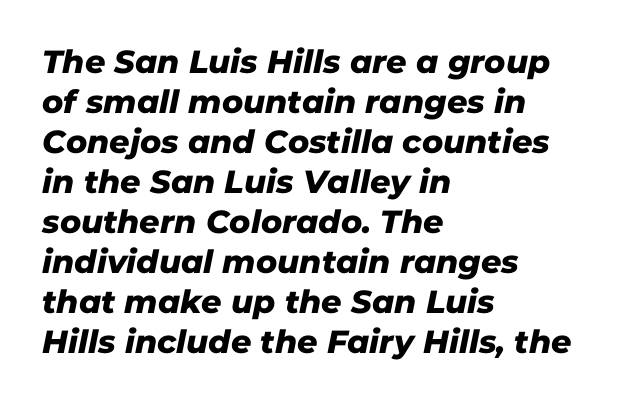
Q: Is the typeface a serif or a sans-serif typeface? A: Sans-serif.
Q: Is the text underlined? A: No.
Q: How is the paragraph aligned? A: Left-aligned.
Q: Is the spacing between letters normal or unusually wide? A: Normal.
Q: Is the spacing between lines tight, normal or loose? A: Normal.
Q: Width (condensed, normal, or wide)? A: Normal.
Q: Stroke contrast? A: Low.
Q: x-height? A: Medium.
Q: Monospaced? A: No.
